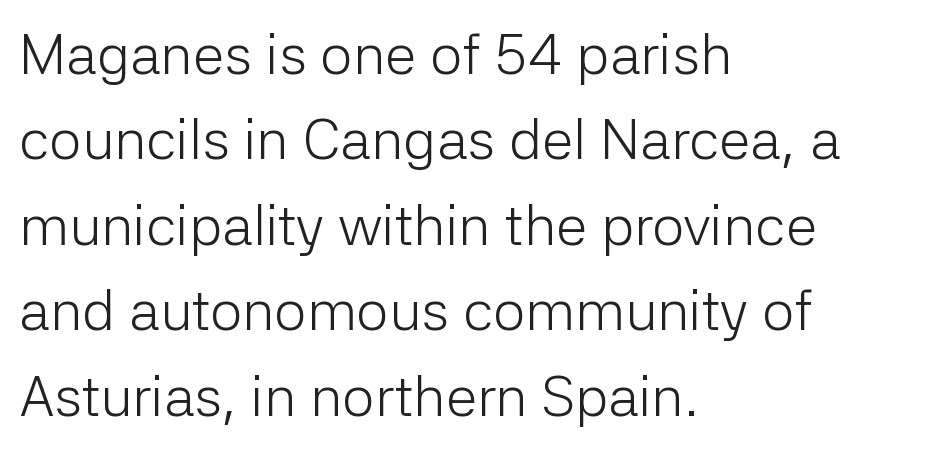
Letterform terminals end flat and unadorned throughout the passage. These lines were composed using upright roman letters. No letter is thick-stroked: the sample isn't bold. The letters advance in unequal steps, a hallmark of proportional type. This rendering features lettering with no underline. Regular leading.
